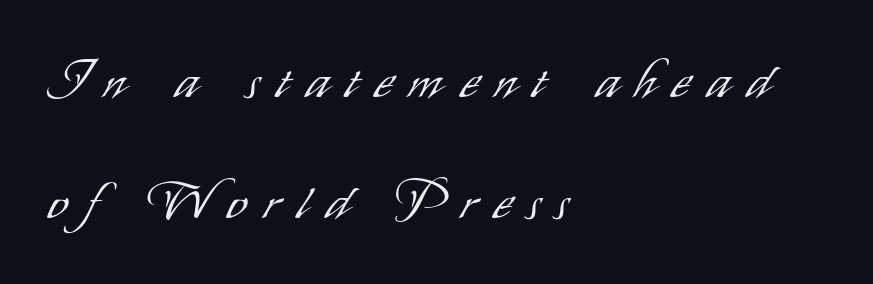
The image shows 52 px light, condensed sans-serif type; set left-aligned, loose line spacing (2.33x), unusually wide letter spacing (+0.33 em), not underlined; low stroke contrast and a small x-height.
